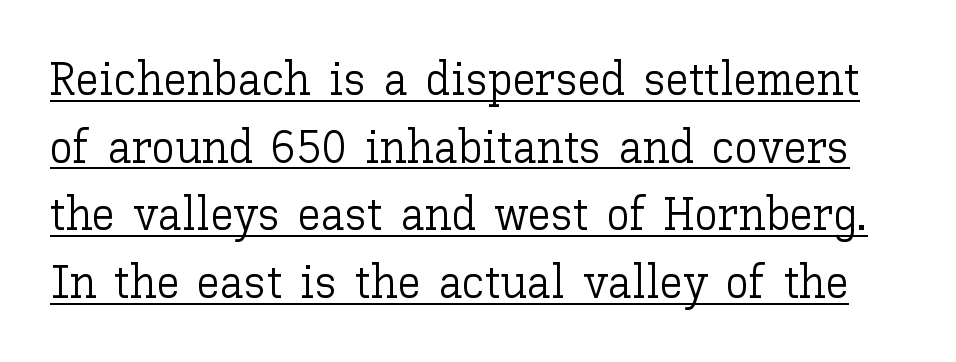
Q: Is the text bold? A: No.
Q: Is the text italic (slanted)? A: No, it is upright.
Q: Is the text underlined? A: Yes.
Q: Is the spacing between letters normal or unusually wide? A: Normal.
Q: Is the spacing between lines tight, normal or loose? A: Normal.
Q: Width (condensed, normal, or wide)? A: Normal.
Q: Stroke contrast? A: Low.
Q: x-height? A: Medium.
Q: Monospaced? A: No.
